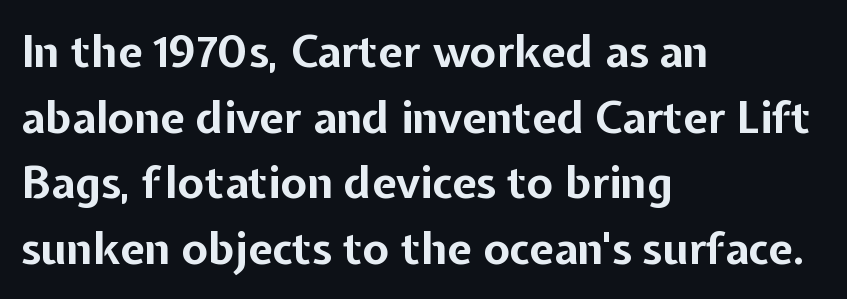
Q: Is the text bold? A: Yes.
Q: Is the text italic (slanted)? A: No, it is upright.
Q: Is the typeface a serif or a sans-serif typeface? A: Sans-serif.
Q: Is the text underlined? A: No.
Q: How is the paragraph aligned? A: Left-aligned.
Q: Is the spacing between letters normal or unusually wide? A: Normal.
Q: Is the spacing between lines tight, normal or loose? A: Normal.
Q: Width (condensed, normal, or wide)? A: Normal.
Q: Stroke contrast? A: Low.
Q: x-height? A: Medium.
Q: Monospaced? A: No.
